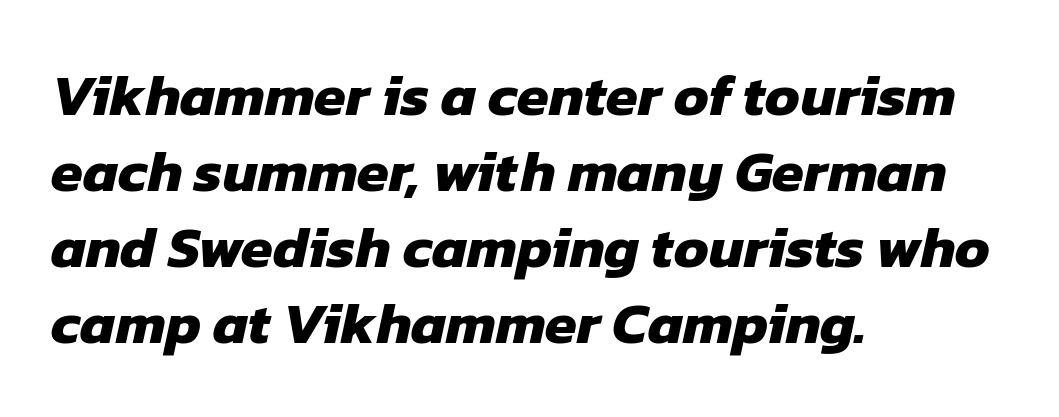
{"serif": "no", "bold": "yes", "weight": "heavy", "width": "normal", "stroke_contrast": "low", "x_height": "medium", "monospaced": "no", "underline": "no", "align": "left", "line_spacing": "normal", "line_spacing_ratio": 1.31, "letter_spacing": "normal", "letter_spacing_em": 0.0, "glyph_px": 58}
